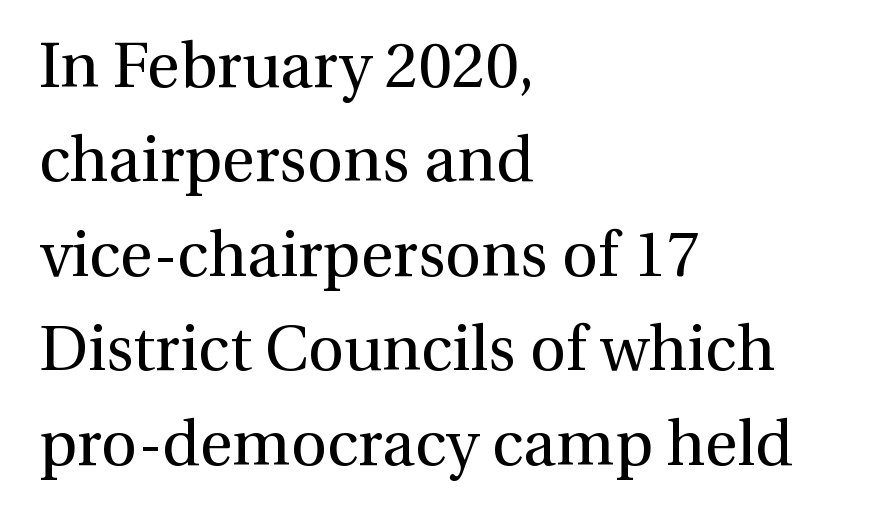
{"serif": "yes", "italic": "no", "bold": "no", "weight": "regular", "width": "normal", "stroke_contrast": "medium", "x_height": "medium", "monospaced": "no", "underline": "no", "align": "left", "line_spacing": "normal", "line_spacing_ratio": 1.5, "letter_spacing": "normal", "letter_spacing_em": 0.0, "glyph_px": 63}
